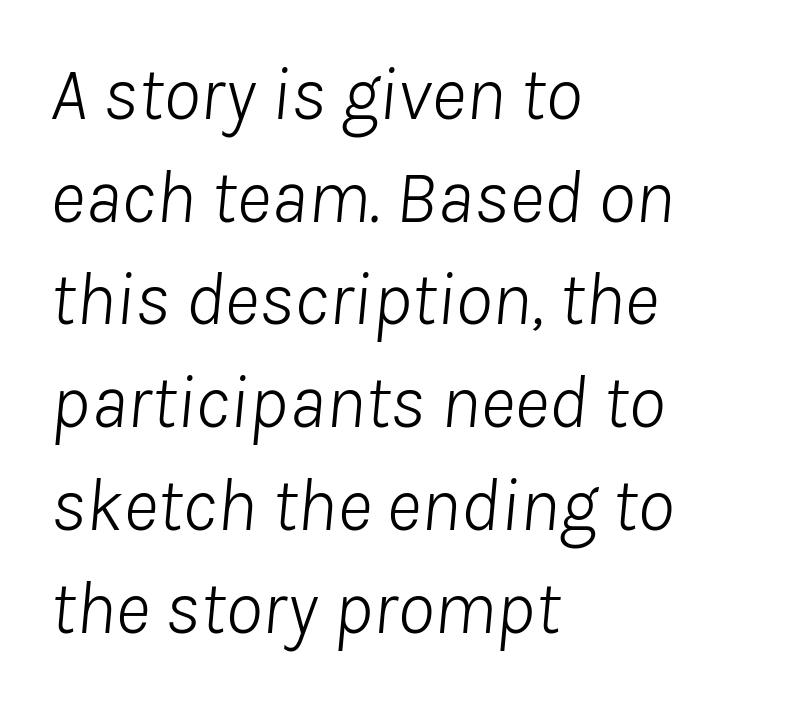
Does the lettering tilt? It does — this is italic. You could not count columns in this text — the font is proportionally spaced. Clear beneath every line of the passage. Caption: multi-line text, flush left, ragged right. Each new line begins a customary step beneath the previous one.
